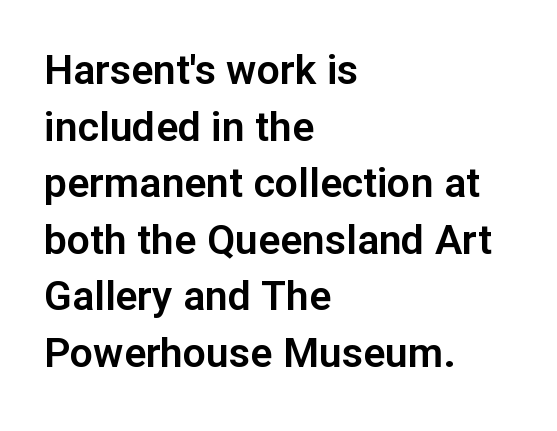
Q: Is the text italic (slanted)? A: No, it is upright.
Q: Is the typeface a serif or a sans-serif typeface? A: Sans-serif.
Q: Is the text underlined? A: No.
Q: How is the paragraph aligned? A: Left-aligned.
Q: Is the spacing between letters normal or unusually wide? A: Normal.
Q: Is the spacing between lines tight, normal or loose? A: Normal.
Q: Width (condensed, normal, or wide)? A: Normal.
Q: Stroke contrast? A: Low.
Q: x-height? A: Medium.
Q: Monospaced? A: No.
